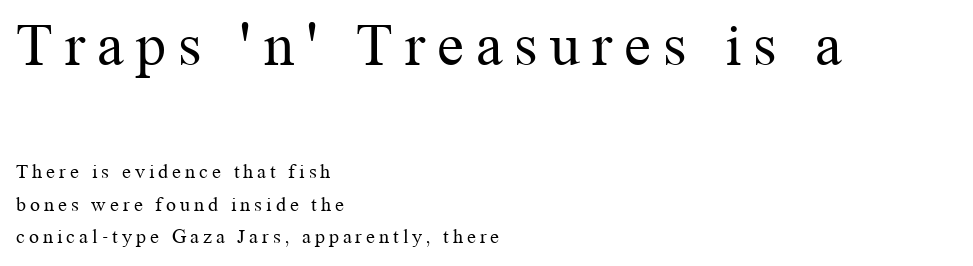
The image shows 60 px regular-weight serif type, upright; set left-aligned, normal line spacing (1.62x), unusually wide letter spacing (+0.2 em), not underlined; the first (top) block is 3.0x larger; medium stroke contrast and a medium x-height.
